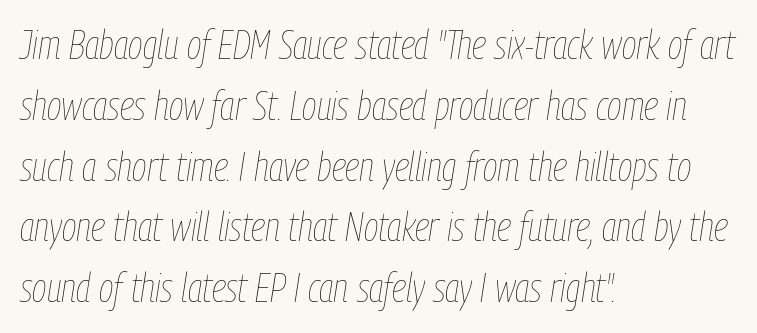
Q: Is the text bold? A: No.
Q: Is the text italic (slanted)? A: Yes, it leans right by about 9 degrees.
Q: Is the text underlined? A: No.
Q: How is the paragraph aligned? A: Left-aligned.
Q: Is the spacing between letters normal or unusually wide? A: Normal.
Q: Is the spacing between lines tight, normal or loose? A: Normal.
Q: Width (condensed, normal, or wide)? A: Condensed.
Q: Stroke contrast? A: Low.
Q: x-height? A: Medium.
Q: Monospaced? A: No.
